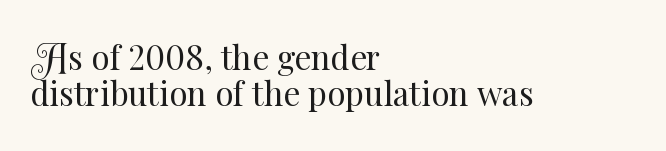
Rows of type sit shoulder to shoulder in the vertical direction. Stroke mass is kept to a normal reading level or below. The typesetter chose a ragged-right arrangement here. The gap between lines stays unmarked.
